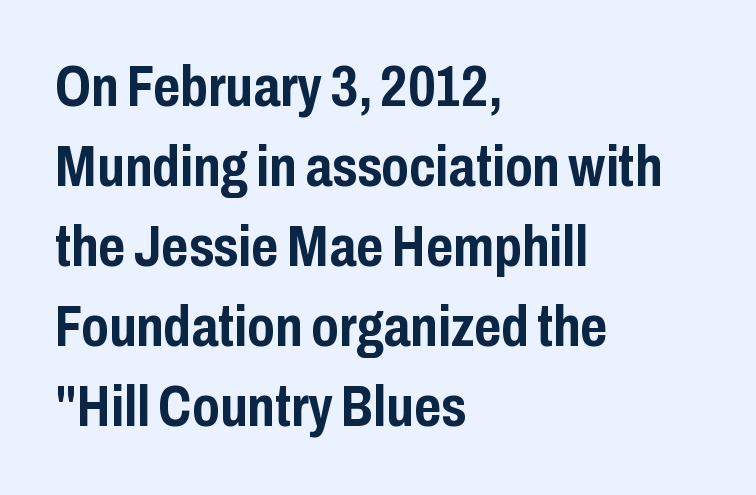
Regarding leading, the lines here are spaced in the standard way. The glyphs in this specimen are sans serif. When letters stand straight like this, we call the style roman or upright. Here the glyphs are tracked normally, forming tight word shapes.
